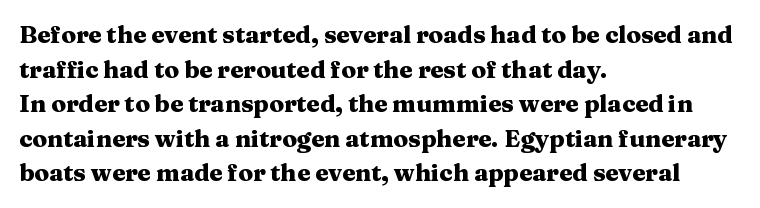
{"italic": "no", "bold": "yes", "underline": "no", "align": "left", "line_spacing": "normal", "line_spacing_ratio": 1.44, "letter_spacing": "normal", "letter_spacing_em": 0.0, "glyph_px": 24}
